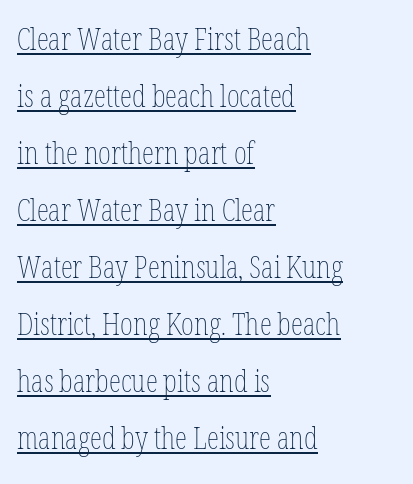
Q: Is the text bold? A: No.
Q: Is the text italic (slanted)? A: No, it is upright.
Q: Is the text underlined? A: Yes.
Q: How is the paragraph aligned? A: Left-aligned.
Q: Is the spacing between letters normal or unusually wide? A: Normal.
Q: Width (condensed, normal, or wide)? A: Condensed.
Q: Stroke contrast? A: Low.
Q: x-height? A: Medium.
Q: Monospaced? A: No.
